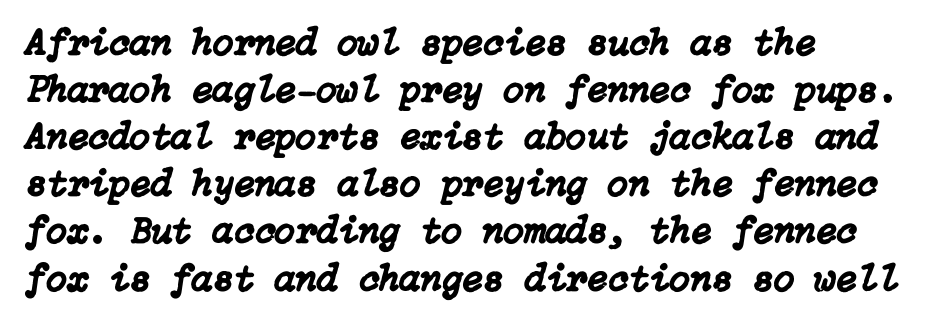
{"italic": "yes", "lean": "right", "slant_degrees": 15, "width": "normal", "stroke_contrast": "low", "x_height": "medium", "underline": "no", "align": "left", "line_spacing_ratio": 1.24, "letter_spacing": "normal", "letter_spacing_em": 0.0, "glyph_px": 38}
